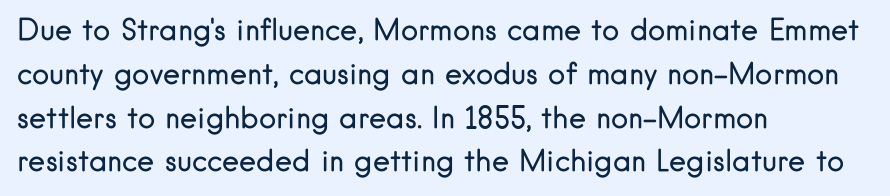
{"serif": "no", "italic": "no", "bold": "no", "weight": "regular", "width": "normal", "stroke_contrast": "low", "x_height": "small", "monospaced": "no", "underline": "no", "align": "left", "line_spacing": "normal", "line_spacing_ratio": 1.51, "letter_spacing": "normal", "letter_spacing_em": 0.0, "glyph_px": 29}
